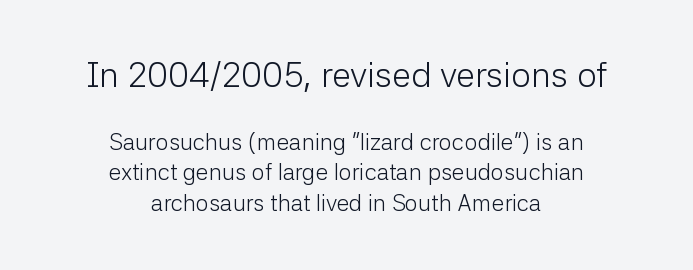
{"serif": "no", "italic": "no", "bold": "no", "weight": "light", "width": "normal", "stroke_contrast": "low", "x_height": "medium", "monospaced": "no", "underline": "no", "align": "center", "line_spacing": "normal", "line_spacing_ratio": 1.33, "letter_spacing": "normal", "letter_spacing_em": 0.0, "larger_block": "first", "size_ratio": 1.52, "glyph_px": 35}
